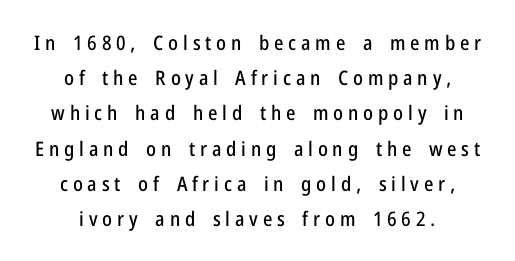
Q: Is the text italic (slanted)? A: No, it is upright.
Q: Is the text underlined? A: No.
Q: How is the paragraph aligned? A: Centered.
Q: Is the spacing between letters normal or unusually wide? A: Unusually wide.
